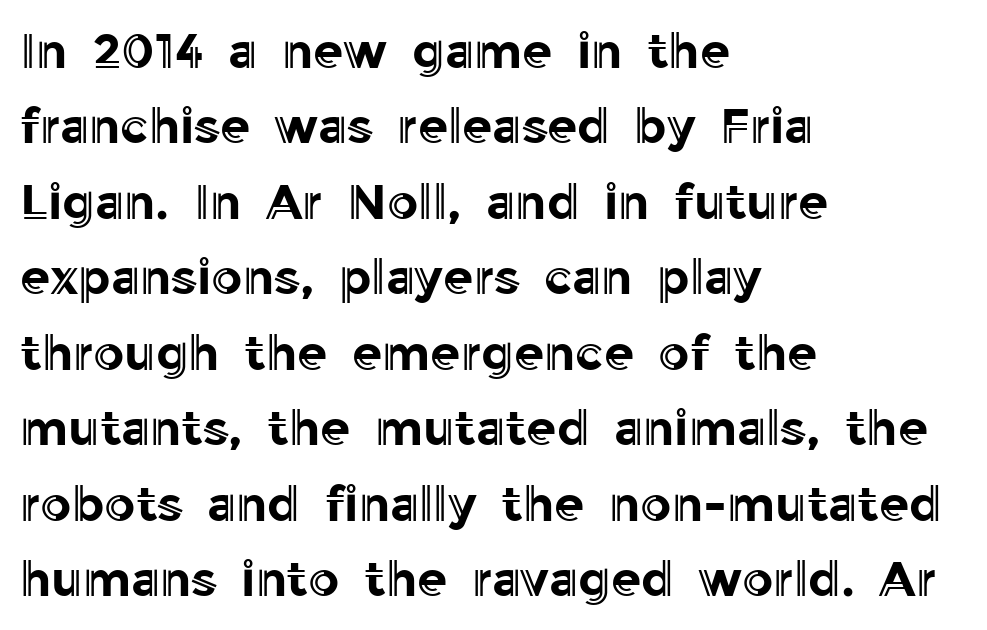
{"italic": "no", "width": "normal", "x_height": "medium", "monospaced": "no", "underline": "no", "align": "left", "line_spacing": "normal", "line_spacing_ratio": 1.54, "letter_spacing": "normal", "letter_spacing_em": 0.0, "glyph_px": 49}
